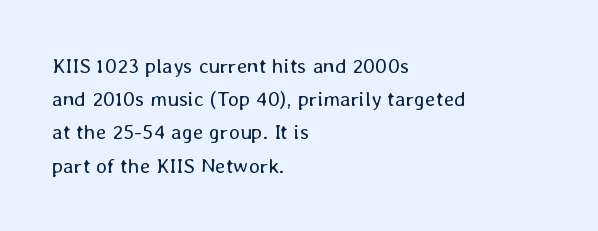
The face looks like a standard text weight, possibly lighter. Short and long lines alike share a common starting point at left. Vertically, the passage feels balanced, rows spaced as you'd expect. A bare baseline throughout the passage. Here the glyphs are tracked normally, forming tight word shapes.
